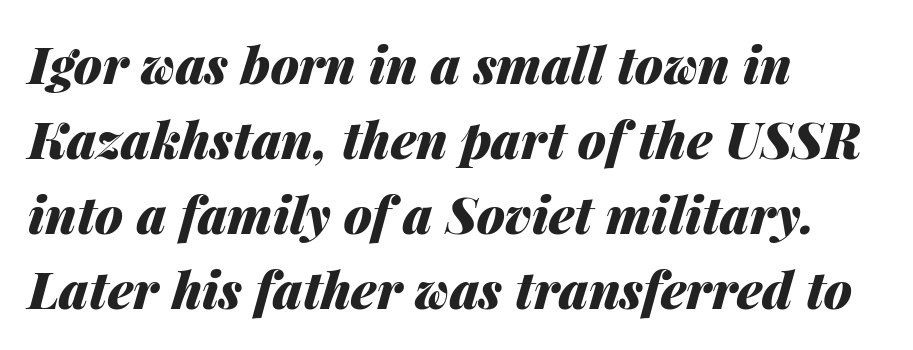
The image shows 51 px heavy type, italic (leaning right); set left-aligned, normal line spacing (1.47x), normal letter spacing, not underlined; medium stroke contrast and a medium x-height.
